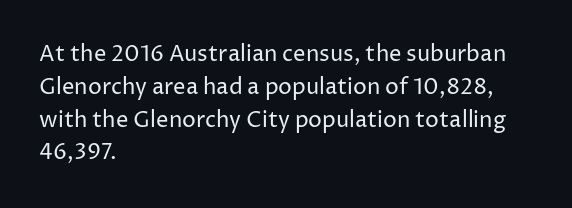
Descender tails drop into unmarked territory. Vertically, the passage feels balanced, rows spaced as you'd expect. The typesetter chose a ragged-right arrangement here. The typography opts for an upright posture over an oblique one. The rendering keeps characters at their native spacing. Stroke mass is kept to a normal reading level or below.
